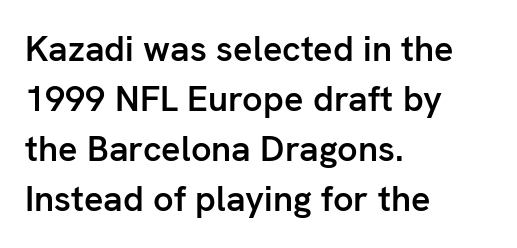
These lines keep a tight, regular rhythm from letter to letter. A normal amount of white space separates one row of letters from the next. This rendering features lettering with no underline. Horizontal alignment here is leftward, the default for most running prose.
